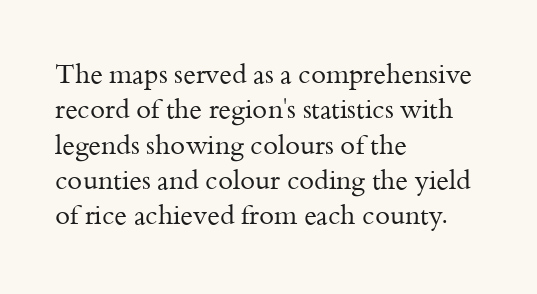
{"italic": "no", "bold": "no", "underline": "no", "align": "left", "line_spacing": "normal", "line_spacing_ratio": 1.31, "letter_spacing": "normal", "letter_spacing_em": 0.0, "glyph_px": 27}
